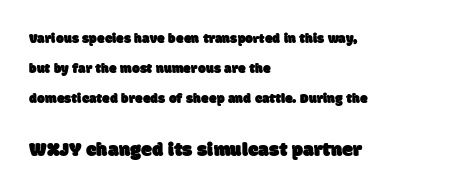
A great deal of white space separates one row of letters from the next. The rendering enlarges the type as you move from the upper chunk to the lower. Any mark beneath the type? The region is blank. These lines keep a tight, regular rhythm from letter to letter.
